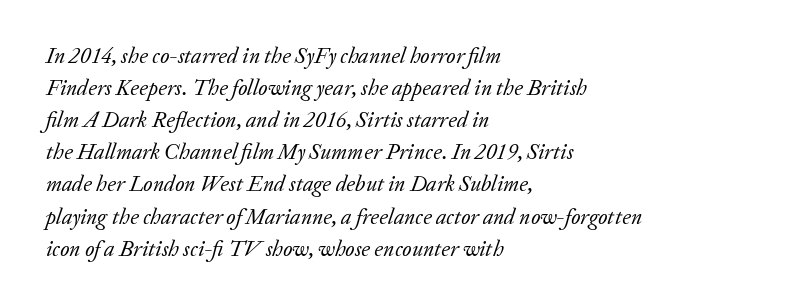
The image shows 22 px text type, italic (leaning right); set left-aligned, normal line spacing (1.46x), normal letter spacing, not underlined.
